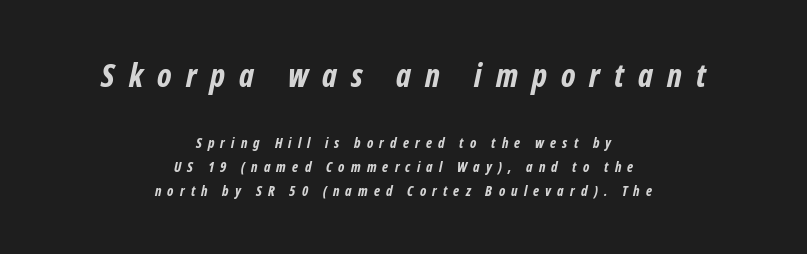
Q: Is the text bold? A: Yes.
Q: Is the typeface a serif or a sans-serif typeface? A: Sans-serif.
Q: Is the text underlined? A: No.
Q: How is the paragraph aligned? A: Centered.
Q: Is the spacing between letters normal or unusually wide? A: Unusually wide.
Q: Which block of text is set in a larger size, the first (top) or the second (bottom)? A: The first (top) one.
Q: Width (condensed, normal, or wide)? A: Condensed.
Q: Stroke contrast? A: Low.
Q: x-height? A: Medium.
Q: Monospaced? A: No.
